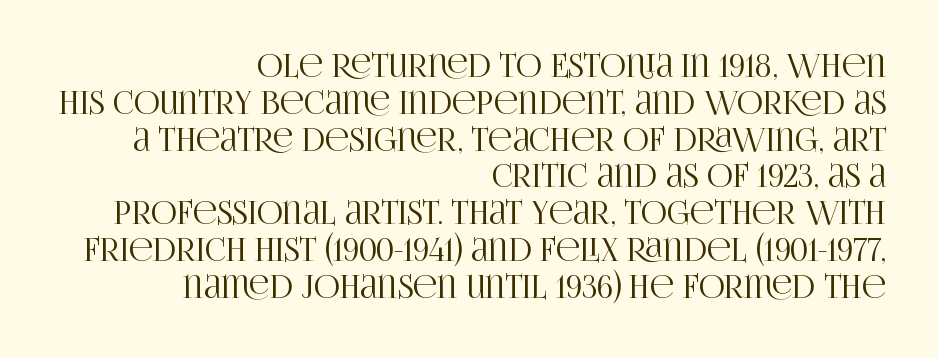
Q: Is the text italic (slanted)? A: No, it is upright.
Q: Is the typeface a serif or a sans-serif typeface? A: Serif.
Q: Is the text underlined? A: No.
Q: How is the paragraph aligned? A: Right-aligned.
Q: Is the spacing between letters normal or unusually wide? A: Normal.
Q: Is the spacing between lines tight, normal or loose? A: Tight.
Q: Width (condensed, normal, or wide)? A: Condensed.
Q: Stroke contrast? A: High.
Q: x-height? A: Large.
Q: Monospaced? A: No.
